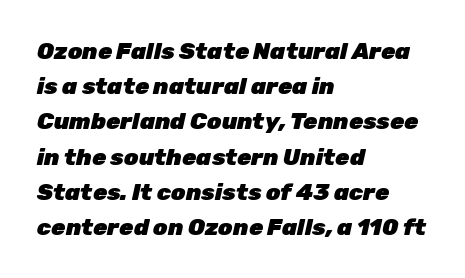
Q: Is the text bold? A: Yes.
Q: Is the text italic (slanted)? A: Yes, it leans right by about 12 degrees.
Q: Is the text underlined? A: No.
Q: How is the paragraph aligned? A: Left-aligned.
Q: Is the spacing between letters normal or unusually wide? A: Normal.
Q: Is the spacing between lines tight, normal or loose? A: Normal.
